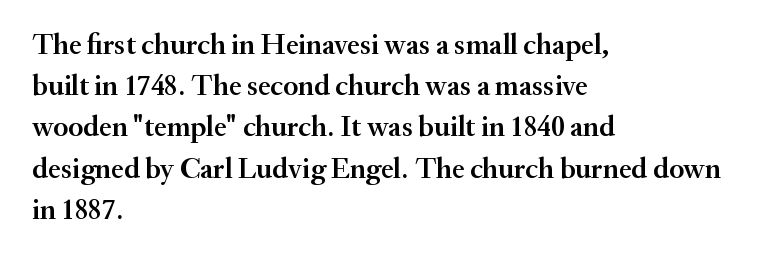
The image shows 29 px semibold serif type, upright; set left-aligned, normal line spacing (1.42x), normal letter spacing, not underlined; medium stroke contrast and a small x-height.
